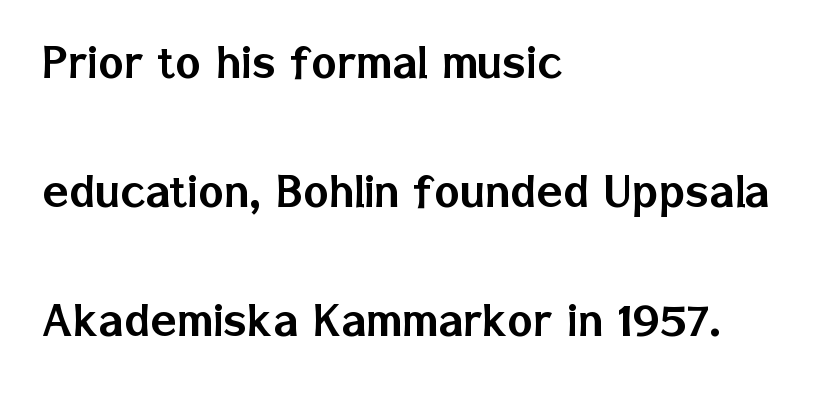
{"serif": "no", "italic": "no", "width": "normal", "stroke_contrast": "low", "x_height": "medium", "monospaced": "no", "underline": "no", "align": "left", "line_spacing": "loose", "line_spacing_ratio": 2.39, "letter_spacing": "normal", "letter_spacing_em": 0.0, "glyph_px": 54}
